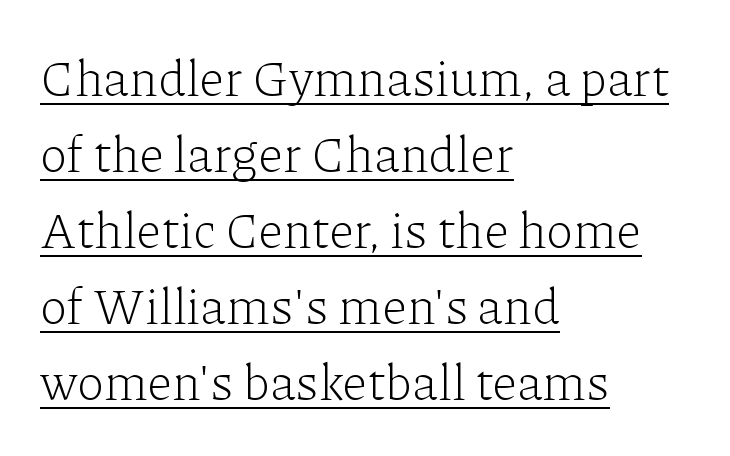
In terms of letterform style, serifs are clearly present. Nothing heavy about these letters — not bold at all. Line beginnings align vertically; line endings do not. Caption: standard tracking, unaltered.
